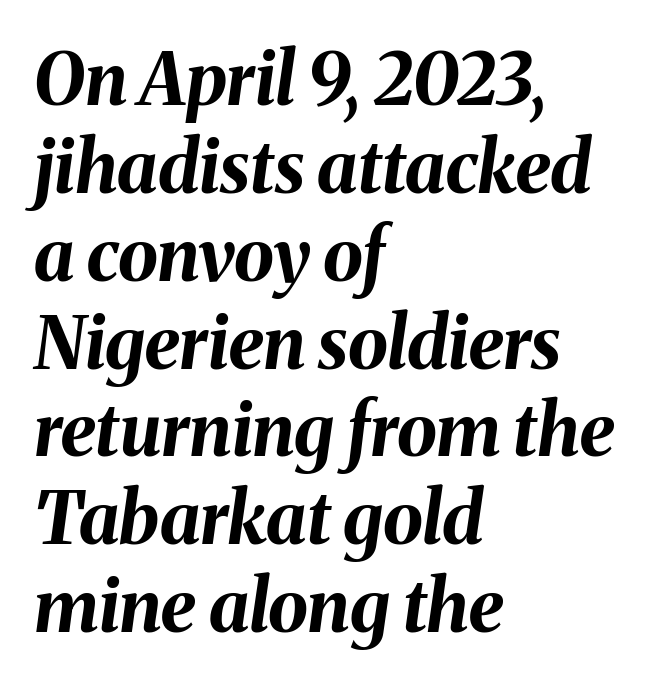
Q: Is the text bold? A: Yes.
Q: Is the text italic (slanted)? A: Yes, it leans right by about 8 degrees.
Q: Is the text underlined? A: No.
Q: How is the paragraph aligned? A: Left-aligned.
Q: Is the spacing between letters normal or unusually wide? A: Normal.
Q: Width (condensed, normal, or wide)? A: Normal.
Q: Stroke contrast? A: Medium.
Q: x-height? A: Medium.
Q: Monospaced? A: No.
